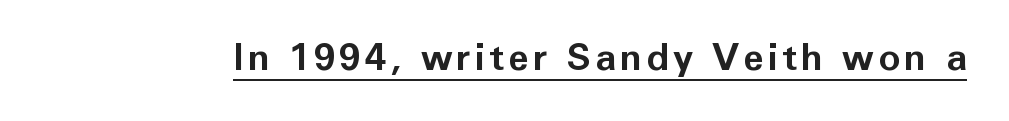
{"serif": "no", "italic": "no", "bold": "yes", "weight": "bold", "width": "normal", "stroke_contrast": "low", "x_height": "medium", "monospaced": "no", "underline": "yes", "glyph_px": 37}
